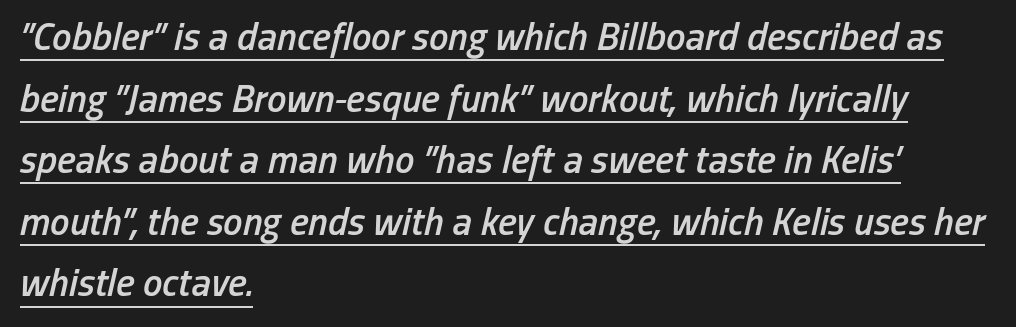
Q: Is the text bold? A: Semi-bold.
Q: Is the text italic (slanted)? A: Yes, it leans right by about 13 degrees.
Q: Is the text underlined? A: Yes.
Q: How is the paragraph aligned? A: Left-aligned.
Q: Is the spacing between letters normal or unusually wide? A: Normal.
Q: Is the spacing between lines tight, normal or loose? A: Normal.
Q: Width (condensed, normal, or wide)? A: Condensed.
Q: Stroke contrast? A: Low.
Q: x-height? A: Medium.
Q: Monospaced? A: No.
